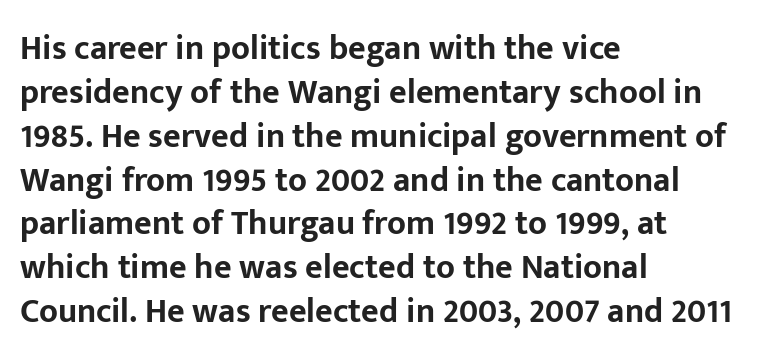
The image shows 34 px bold sans-serif type, upright; set left-aligned, normal line spacing (1.29x), normal letter spacing, not underlined; low stroke contrast and a medium x-height.
